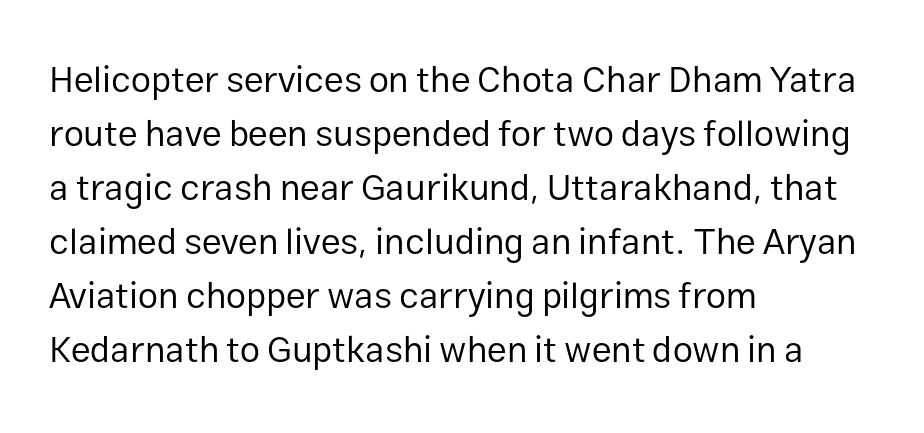
{"serif": "no", "italic": "no", "bold": "no", "weight": "regular", "width": "normal", "stroke_contrast": "low", "x_height": "medium", "monospaced": "no", "underline": "no", "align": "left", "line_spacing": "normal", "line_spacing_ratio": 1.5, "letter_spacing": "normal", "letter_spacing_em": 0.0, "glyph_px": 36}
